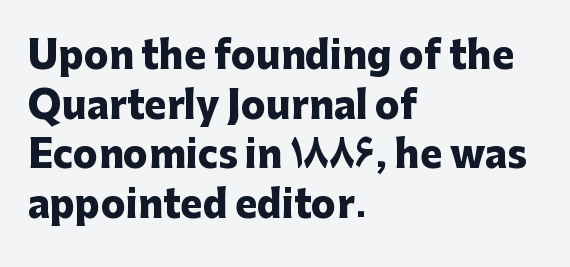
Q: Is the text bold? A: Yes.
Q: Is the text italic (slanted)? A: No, it is upright.
Q: Is the typeface a serif or a sans-serif typeface? A: Sans-serif.
Q: Is the text underlined? A: No.
Q: How is the paragraph aligned? A: Left-aligned.
Q: Is the spacing between letters normal or unusually wide? A: Normal.
Q: Is the spacing between lines tight, normal or loose? A: Normal.
Q: Width (condensed, normal, or wide)? A: Normal.
Q: Stroke contrast? A: Low.
Q: x-height? A: Medium.
Q: Monospaced? A: No.
